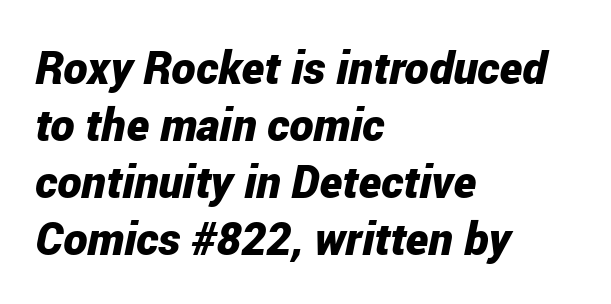
The image shows 46 px bold, condensed type, italic (leaning right); set left-aligned, line spacing 1.24x, normal letter spacing, not underlined; low stroke contrast and a medium x-height.
